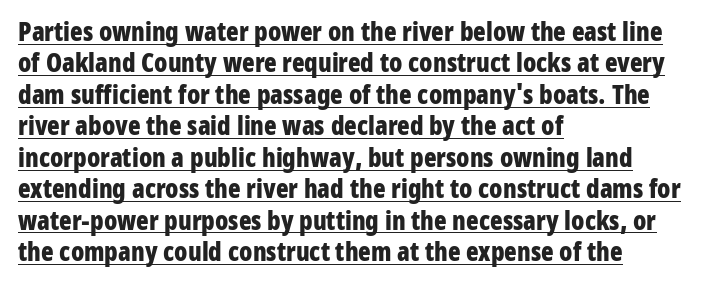
There is no visible air inserted between adjacent glyphs. Casual observation: everything's shoved over to the left. A typesetter would mark this as roman, not italic. Students, this is bold: see how much ink each stroke carries. A continuous stroke trails under the words, as in a hyperlink.
